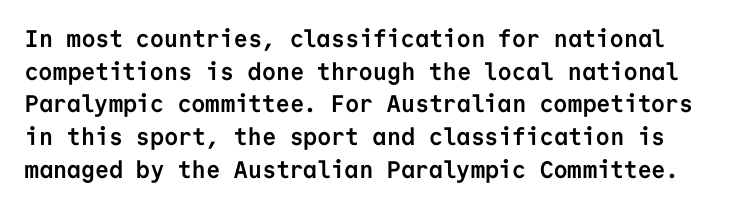
Q: Is the text bold? A: Yes.
Q: Is the text italic (slanted)? A: No, it is upright.
Q: Is the text underlined? A: No.
Q: Is the spacing between letters normal or unusually wide? A: Normal.
Q: Is the spacing between lines tight, normal or loose? A: Normal.
